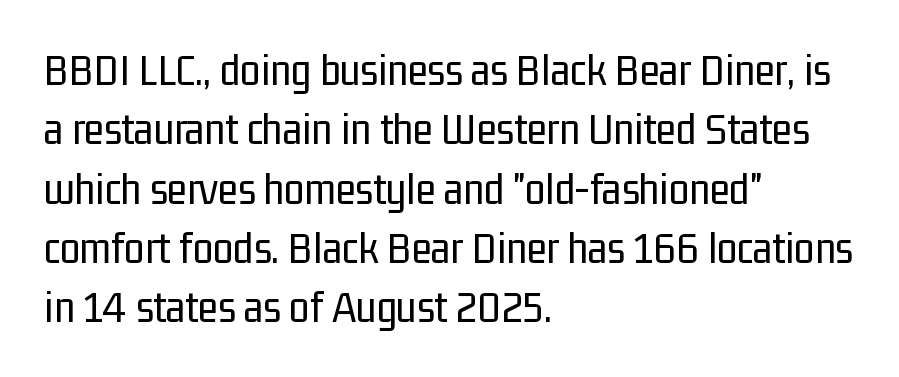
The image shows 46 px regular-weight, condensed sans-serif type, upright; set left-aligned, normal line spacing (1.29x), normal letter spacing, not underlined; low stroke contrast and a medium x-height.
